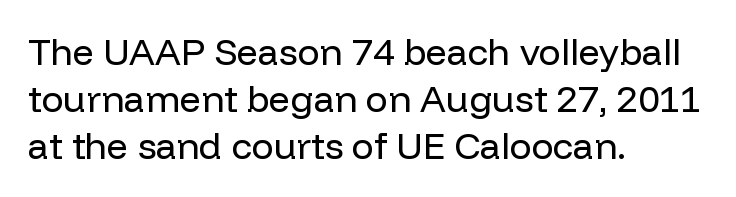
Q: Is the text bold? A: No.
Q: Is the text italic (slanted)? A: No, it is upright.
Q: Is the typeface a serif or a sans-serif typeface? A: Sans-serif.
Q: Is the text underlined? A: No.
Q: How is the paragraph aligned? A: Left-aligned.
Q: Is the spacing between letters normal or unusually wide? A: Normal.
Q: Is the spacing between lines tight, normal or loose? A: Normal.
Q: Width (condensed, normal, or wide)? A: Normal.
Q: Stroke contrast? A: Low.
Q: x-height? A: Medium.
Q: Monospaced? A: No.
